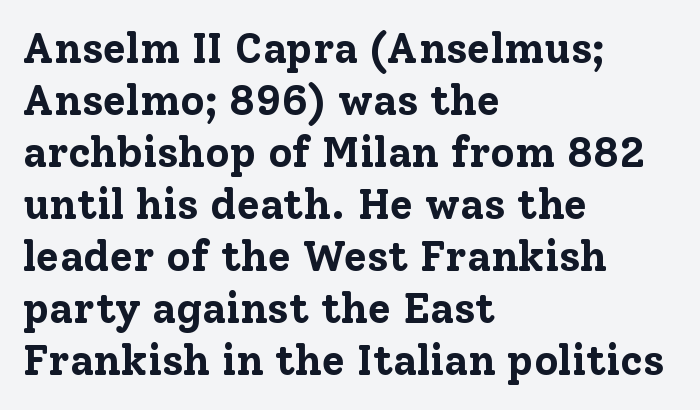
{"serif": "yes", "italic": "no", "bold": "yes", "weight": "bold", "width": "normal", "stroke_contrast": "low", "x_height": "medium", "monospaced": "no", "underline": "no", "align": "left", "line_spacing_ratio": 1.24, "letter_spacing": "normal", "letter_spacing_em": 0.0, "glyph_px": 42}
